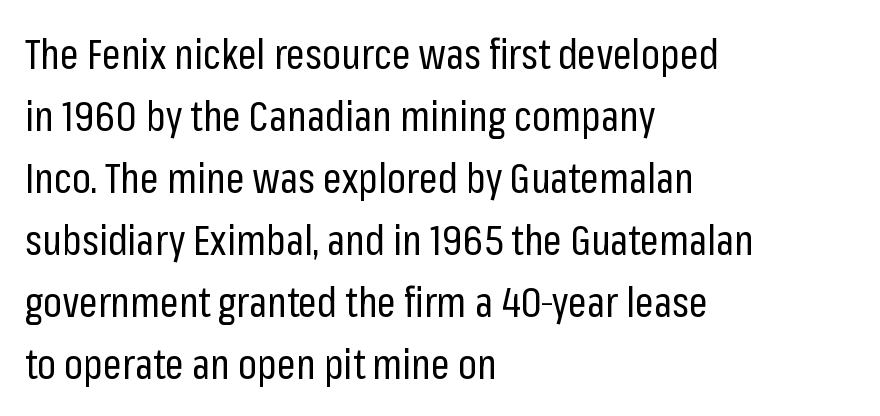
Do the characters align in a grid? No, the font is proportional. Nope, no serifs anywhere on these letters. A quiet, ordinary-to-light weight characterises the typeface. All the whitespace from short lines collects on the right. This sample keeps an unexceptional amount of space between lines. The rendering keeps characters at their native spacing.
